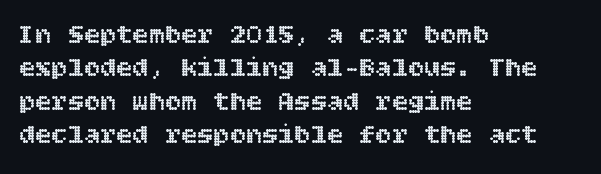
The image shows 27 px text type, upright; set left-aligned, line spacing 1.24x, normal letter spacing, not underlined.
